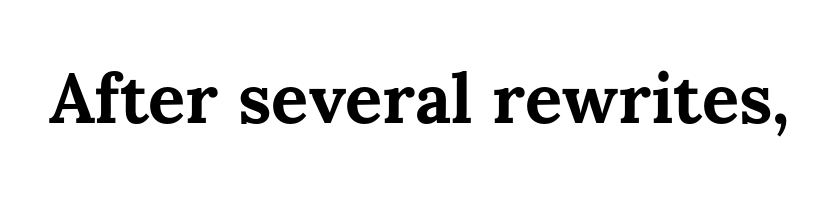
{"italic": "no", "bold": "yes", "weight": "bold", "width": "normal", "stroke_contrast": "medium", "x_height": "medium", "monospaced": "no", "underline": "no", "letter_spacing": "normal", "letter_spacing_em": 0.0, "glyph_px": 69}
